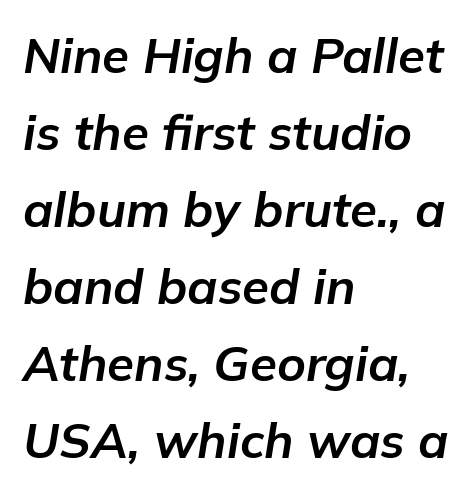
{"italic": "yes", "lean": "right", "slant_degrees": 9, "bold": "yes", "weight": "bold", "width": "normal", "stroke_contrast": "low", "x_height": "medium", "monospaced": "no", "underline": "no", "align": "left", "line_spacing": "normal", "line_spacing_ratio": 1.57, "letter_spacing": "normal", "letter_spacing_em": 0.0, "glyph_px": 49}
